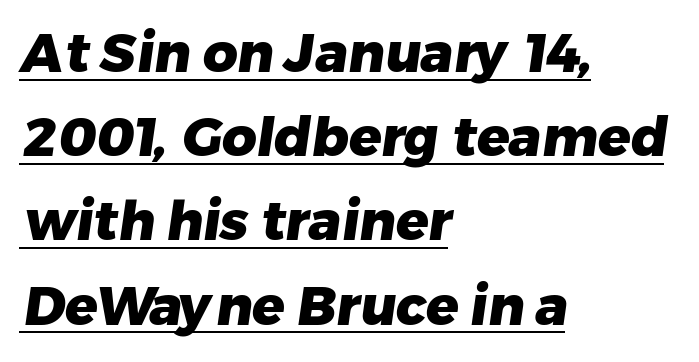
{"serif": "no", "bold": "yes", "weight": "heavy", "width": "normal", "stroke_contrast": "low", "x_height": "medium", "monospaced": "no", "underline": "yes", "align": "left", "line_spacing": "normal", "line_spacing_ratio": 1.56, "letter_spacing": "normal", "letter_spacing_em": 0.0, "glyph_px": 54}
